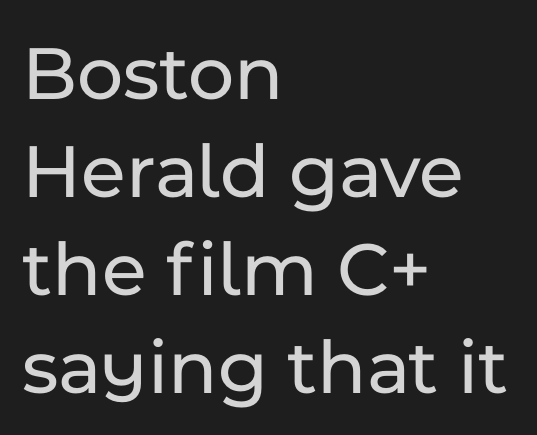
Q: Is the text italic (slanted)? A: No, it is upright.
Q: Is the typeface a serif or a sans-serif typeface? A: Sans-serif.
Q: Is the text underlined? A: No.
Q: How is the paragraph aligned? A: Left-aligned.
Q: Is the spacing between letters normal or unusually wide? A: Normal.
Q: Width (condensed, normal, or wide)? A: Normal.
Q: Stroke contrast? A: Low.
Q: x-height? A: Medium.
Q: Monospaced? A: No.
